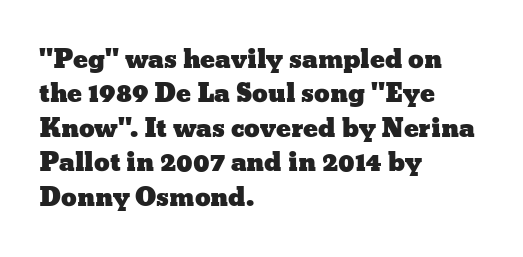
The image shows 25 px text type, upright; set left-aligned, normal line spacing (1.38x), normal letter spacing, not underlined.
